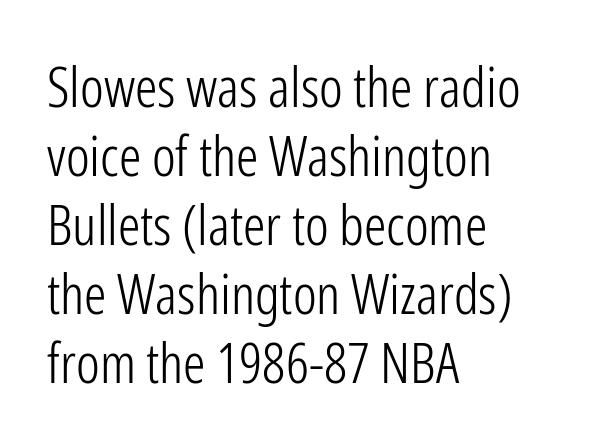
{"serif": "no", "italic": "no", "bold": "no", "weight": "light", "width": "condensed", "stroke_contrast": "low", "x_height": "medium", "monospaced": "no", "underline": "no", "align": "left", "line_spacing_ratio": 1.23, "letter_spacing": "normal", "letter_spacing_em": 0.0, "glyph_px": 56}
